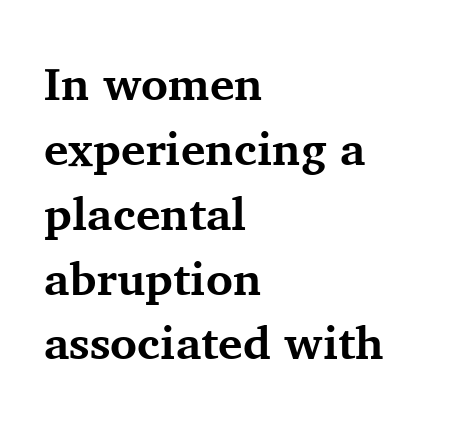
These lines are composed in type with serifs. The vertical gap from one line to the next is medium. Ordinary non-slanted type is in use. Heft: maximum for text — a bold.
